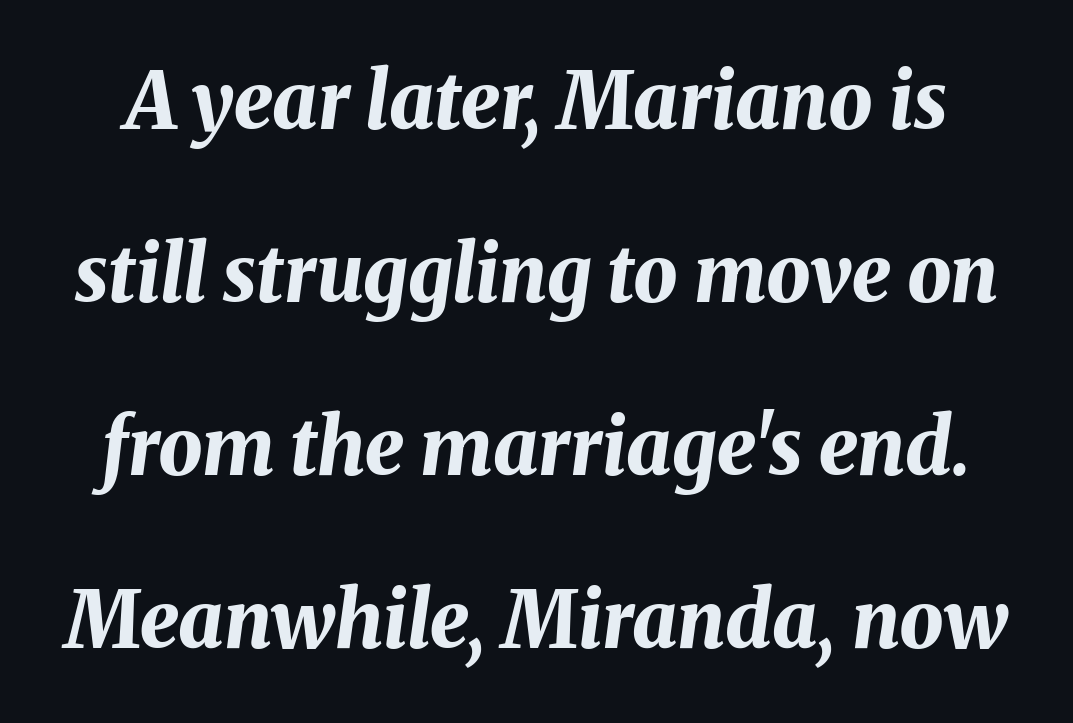
{"italic": "yes", "lean": "right", "slant_degrees": 8, "bold": "yes", "weight": "bold", "width": "normal", "stroke_contrast": "medium", "x_height": "medium", "monospaced": "no", "underline": "no", "line_spacing": "loose", "line_spacing_ratio": 2.22, "letter_spacing": "normal", "letter_spacing_em": 0.0, "glyph_px": 78}
